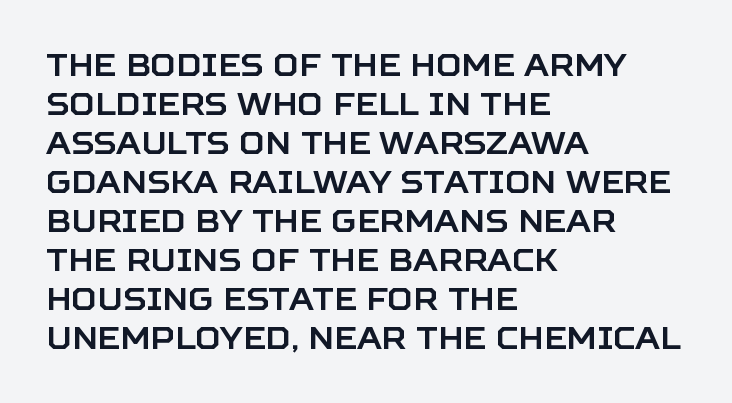
Looks like regular typesetting: each glyph gets only the width it needs. Font category for this specimen: sans-serif. Underlining? Definitely not there. Between one letter and the next there's only the usual sliver of space. It's the straight-up-and-down kind of type. Notice how the passage keeps a crisp vertical edge on the left only.
